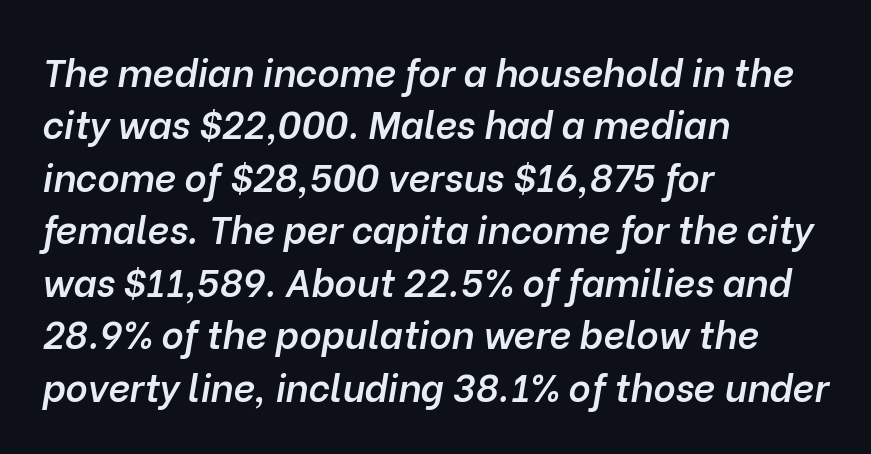
The line-height multiplier appears to be the usual default. The passage is arranged the way most books set body copy — flush left. A semibold gives these letters moderate extra thickness, short of bold. The specimen omits any rule beneath the text block's lines. No extra tracking has been applied to these lines. These lines are rendered in a variable-pitch font.
